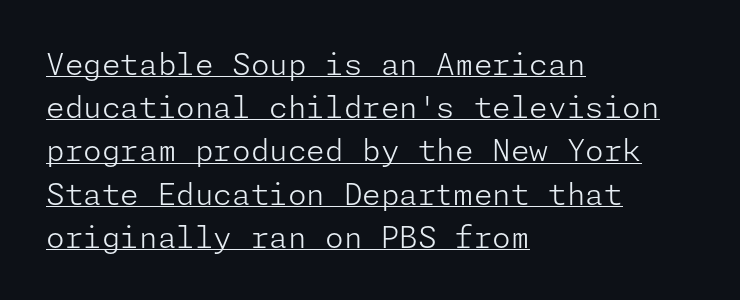
{"serif": "no", "italic": "no", "bold": "no", "weight": "light", "width": "normal", "stroke_contrast": "low", "x_height": "medium", "underline": "yes", "align": "left", "line_spacing": "normal", "line_spacing_ratio": 1.44, "letter_spacing": "normal", "letter_spacing_em": 0.0, "glyph_px": 30}
